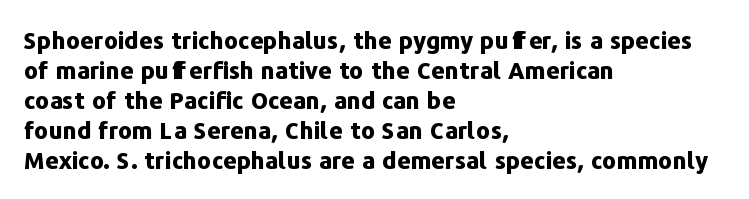
{"italic": "no", "bold": "yes", "underline": "no", "align": "left", "line_spacing": "normal", "line_spacing_ratio": 1.25, "letter_spacing": "normal", "letter_spacing_em": 0.0, "glyph_px": 24}
